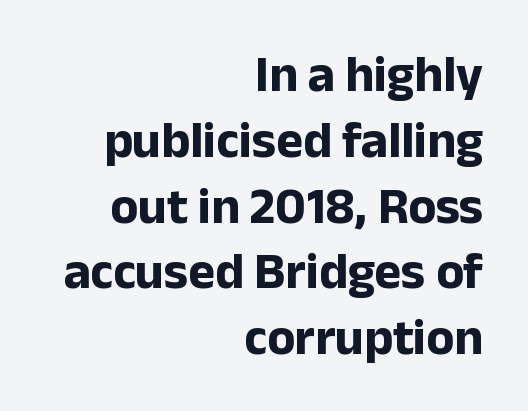
Each letter's strokes conclude bluntly, with no projecting serifs. Vertical strokes here are truly vertical. Only glyphs here, with clear space below each row. Its strokes are broad and dark, the hallmark of bold type. The letters advance in unequal steps, a hallmark of proportional type.
